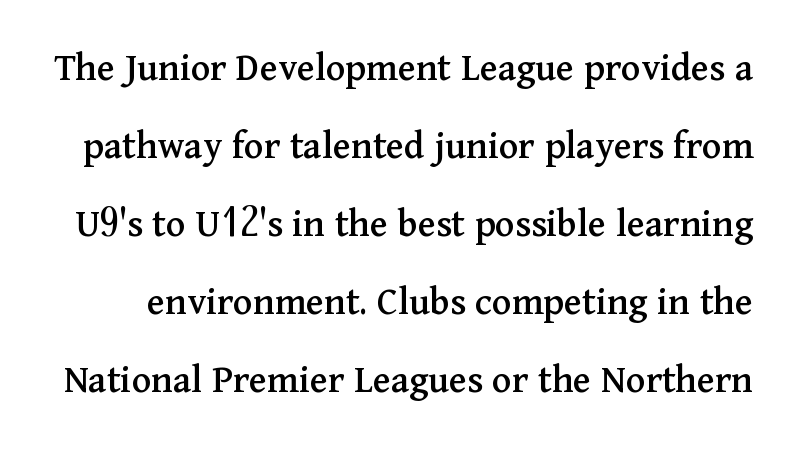
{"serif": "yes", "italic": "no", "width": "normal", "stroke_contrast": "medium", "x_height": "medium", "monospaced": "no", "underline": "no", "line_spacing": "loose", "line_spacing_ratio": 1.9, "letter_spacing": "normal", "letter_spacing_em": 0.0, "glyph_px": 41}
